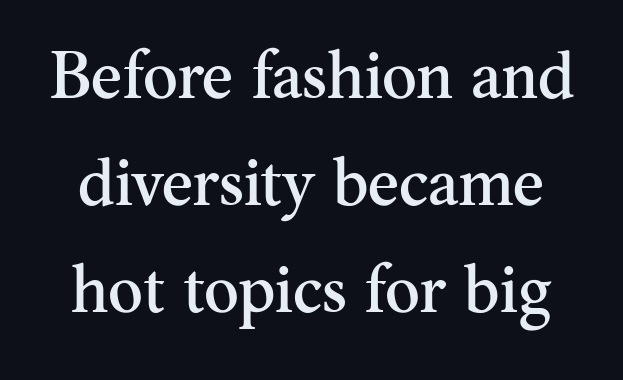
{"serif": "yes", "italic": "no", "width": "normal", "stroke_contrast": "medium", "x_height": "small", "monospaced": "no", "underline": "no", "line_spacing": "normal", "line_spacing_ratio": 1.62, "letter_spacing": "normal", "letter_spacing_em": 0.0, "glyph_px": 66}
